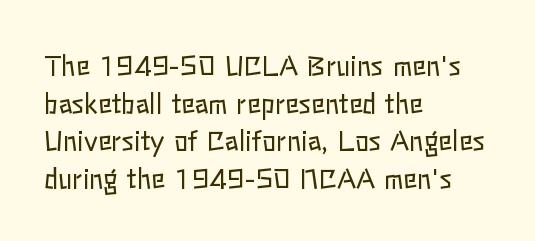
This sample is left-justified, so line endings fall wherever the words run out. Short note: letters normally spaced. These lines were composed using upright roman letters. Nothing heavy about these letters — not bold at all. The glyphs are unaccompanied by any horizontal stroke below them. Quick note: interline space is typical.
